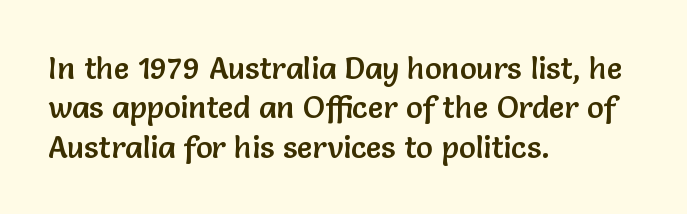
Horizontal bands of white between lines are of average thickness. In terms of letterform style, serifs are entirely absent. Notice how the passage keeps a crisp vertical edge on the left only. Is there any slant? The stems are plumb. There is no visible air inserted between adjacent glyphs. The passage shown is typed in a proportional face where columns would drift.
